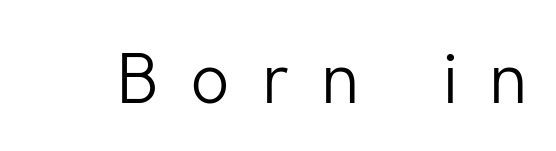
{"serif": "no", "italic": "no", "bold": "no", "weight": "light", "width": "normal", "stroke_contrast": "low", "x_height": "medium", "monospaced": "no", "underline": "no", "letter_spacing": "wide", "letter_spacing_em": 0.46, "glyph_px": 69}
